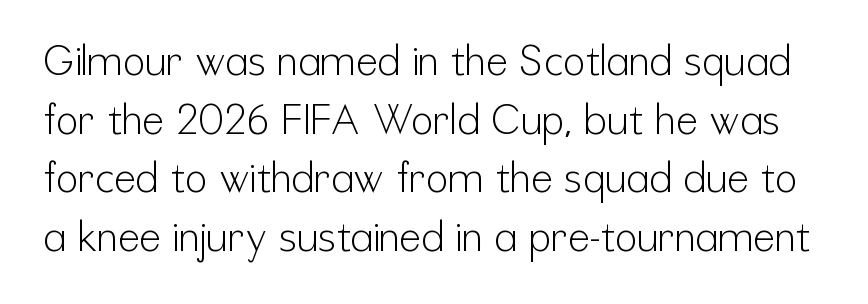
{"serif": "no", "italic": "no", "bold": "no", "weight": "light", "width": "condensed", "stroke_contrast": "low", "x_height": "medium", "monospaced": "no", "underline": "no", "line_spacing": "normal", "line_spacing_ratio": 1.43, "letter_spacing": "normal", "letter_spacing_em": 0.0, "glyph_px": 41}
